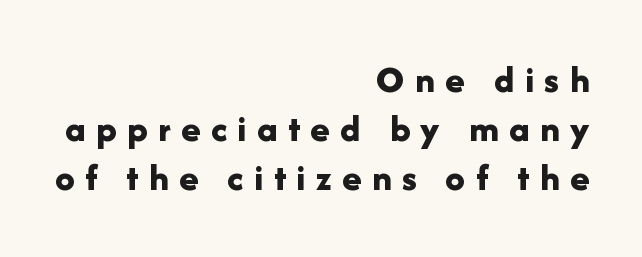
Q: Is the text bold? A: Yes.
Q: Is the text italic (slanted)? A: No, it is upright.
Q: Is the typeface a serif or a sans-serif typeface? A: Sans-serif.
Q: Is the text underlined? A: No.
Q: How is the paragraph aligned? A: Right-aligned.
Q: Is the spacing between letters normal or unusually wide? A: Unusually wide.
Q: Is the spacing between lines tight, normal or loose? A: Normal.
Q: Width (condensed, normal, or wide)? A: Normal.
Q: Stroke contrast? A: Low.
Q: x-height? A: Medium.
Q: Monospaced? A: No.
